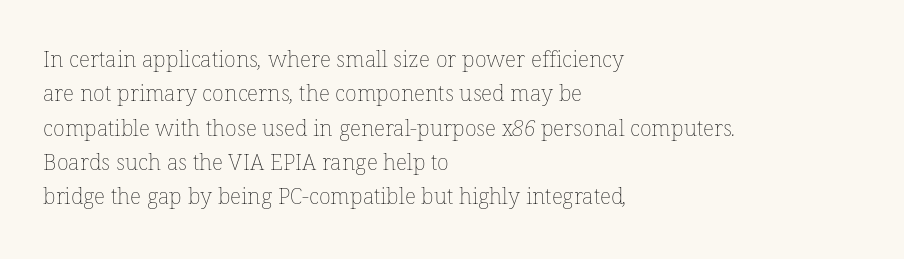
The image shows 22 px text type; set left-aligned, normal line spacing (1.56x), normal letter spacing, not underlined.
